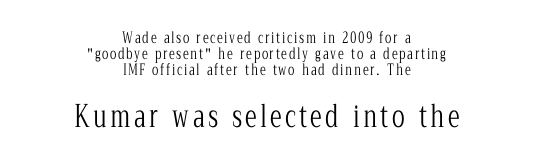
Q: Is the text bold? A: No.
Q: Is the text italic (slanted)? A: No, it is upright.
Q: Is the typeface a serif or a sans-serif typeface? A: Serif.
Q: Is the text underlined? A: No.
Q: How is the paragraph aligned? A: Centered.
Q: Is the spacing between lines tight, normal or loose? A: Tight.
Q: Which block of text is set in a larger size, the first (top) or the second (bottom)? A: The second (bottom) one.
Q: Width (condensed, normal, or wide)? A: Condensed.
Q: Stroke contrast? A: Low.
Q: x-height? A: Medium.
Q: Monospaced? A: No.
